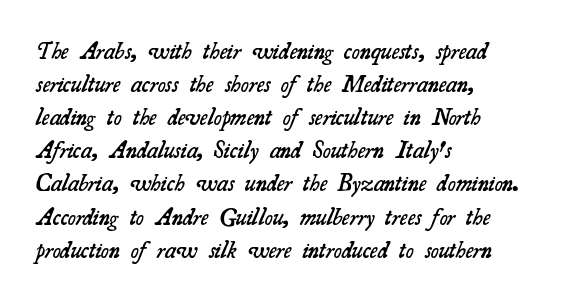
The image shows 24 px text type; set left-aligned, normal line spacing (1.38x), normal letter spacing, not underlined.
